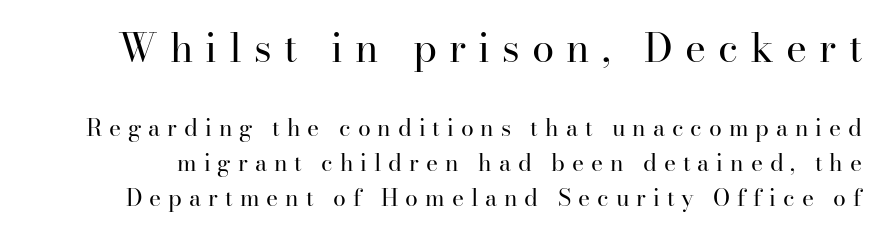
Q: Is the text bold? A: No.
Q: Is the text italic (slanted)? A: No, it is upright.
Q: Is the typeface a serif or a sans-serif typeface? A: Serif.
Q: Is the text underlined? A: No.
Q: Is the spacing between letters normal or unusually wide? A: Unusually wide.
Q: Is the spacing between lines tight, normal or loose? A: Normal.
Q: Which block of text is set in a larger size, the first (top) or the second (bottom)? A: The first (top) one.
Q: Width (condensed, normal, or wide)? A: Normal.
Q: Stroke contrast? A: High.
Q: x-height? A: Small.
Q: Monospaced? A: No.
